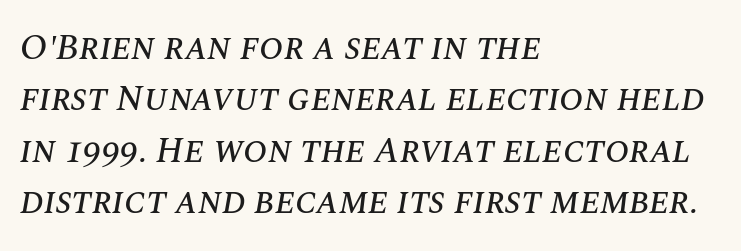
{"italic": "yes", "lean": "right", "slant_degrees": 10, "width": "normal", "stroke_contrast": "medium", "x_height": "large", "monospaced": "no", "underline": "no", "align": "left", "line_spacing": "normal", "line_spacing_ratio": 1.43, "letter_spacing": "normal", "letter_spacing_em": 0.0, "glyph_px": 36}
